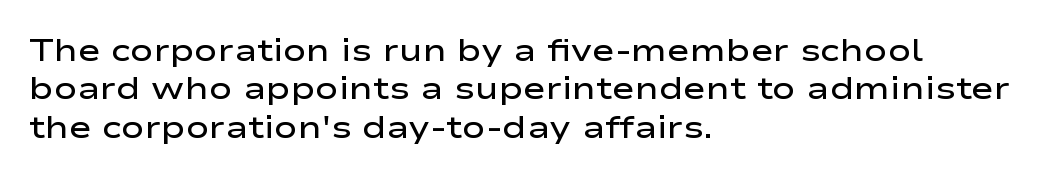
The image shows 31 px semibold, wide sans-serif type, upright; set left-aligned, line spacing 1.24x, normal letter spacing, not underlined; low stroke contrast and a medium x-height.
